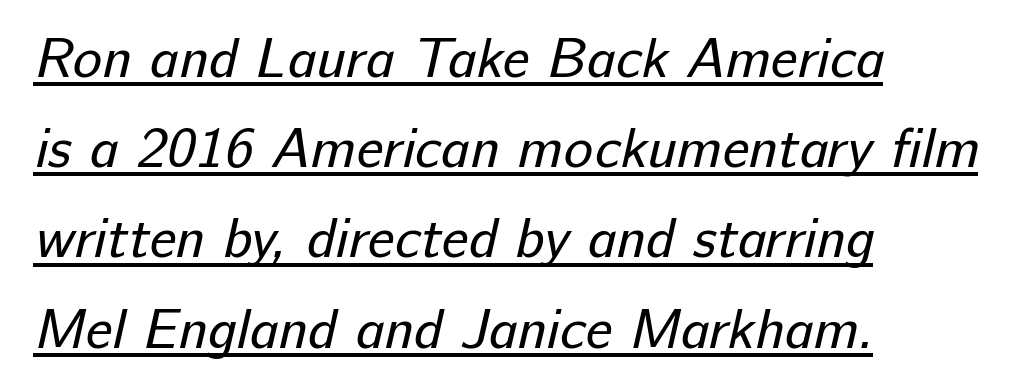
Regular leading. Nobody touched the tracking dial on this one. You could not count columns in this text — the font is proportionally spaced. In terms of letterform style, serifs are entirely absent.
